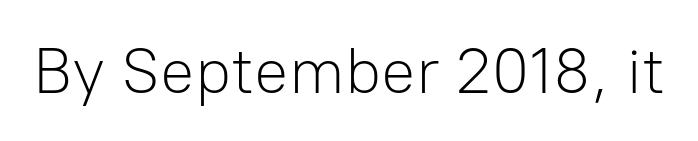
The image shows 64 px light sans-serif type, upright; set normal letter spacing, not underlined; low stroke contrast and a medium x-height.
